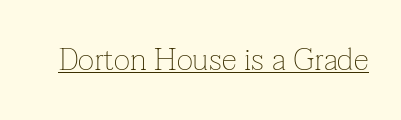
The image shows 31 px thin serif type, upright; set normal letter spacing, underlined; low stroke contrast and a medium x-height.
